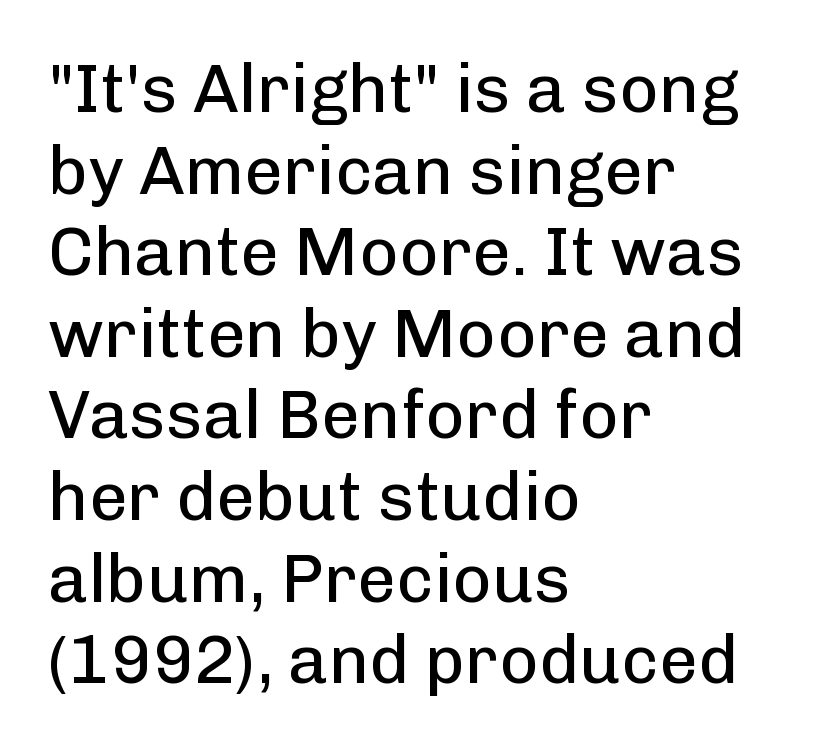
The rendering uses natural spacing where letterforms have individual widths. Tracking here is standard; glyphs follow each other at the usual distance. Vertical stems look standard width or narrower in stroke. Compared with a centered layout, this one pins lines to the left instead. The specimen omits any rule beneath the text block's lines.
